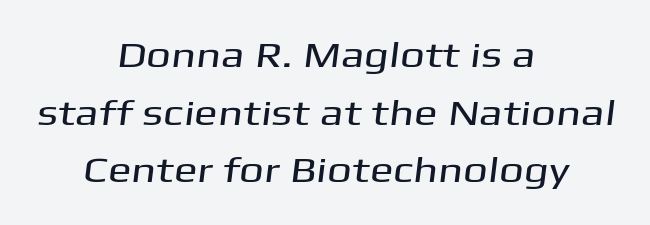
The image shows 35 px wide sans-serif type; set centered, normal line spacing (1.65x), normal letter spacing, not underlined; medium stroke contrast and a medium x-height.
